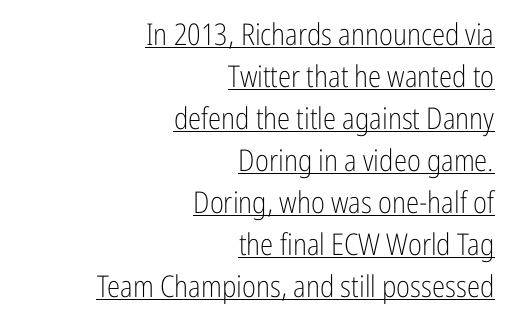
The image shows 30 px light, condensed sans-serif type, upright; set right-aligned, normal line spacing (1.4x), normal letter spacing, underlined; low stroke contrast and a medium x-height.
